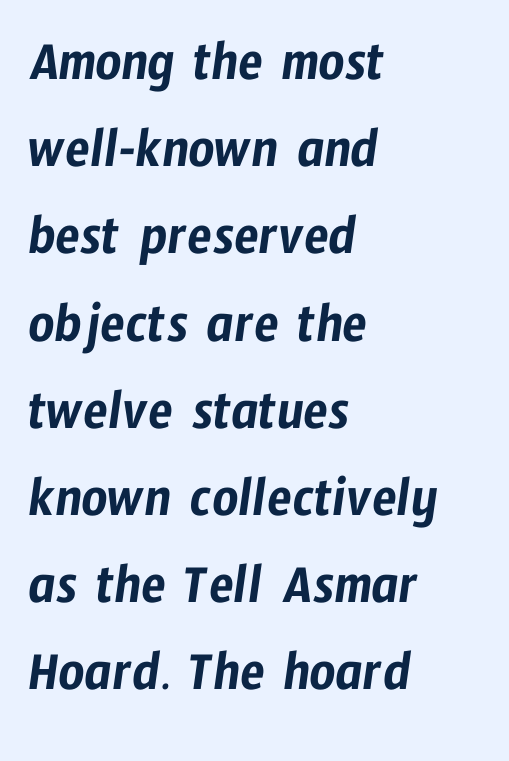
You can tell from the bare stems that sans-serif type was used. Each new line begins a customary step beneath the previous one. Quick note: underline off. The passage is arranged the way most books set body copy — flush left. Each letter keeps its own natural width here, so spacing adapts to shape.
